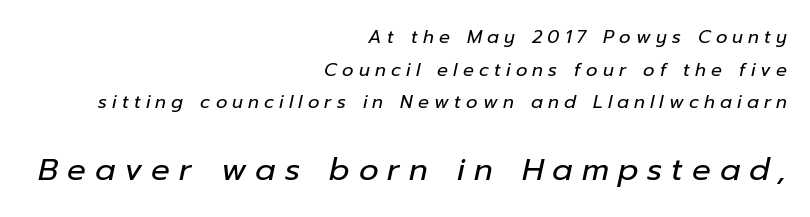
{"italic": "yes", "lean": "right", "slant_degrees": 12, "bold": "no", "weight": "regular", "width": "normal", "stroke_contrast": "low", "x_height": "medium", "monospaced": "no", "underline": "no", "align": "right", "line_spacing_ratio": 1.81, "letter_spacing": "wide", "letter_spacing_em": 0.29, "larger_block": "second", "size_ratio": 1.72, "glyph_px": 31}
